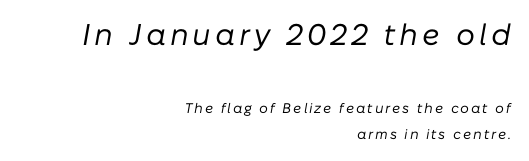
Layout note: lines flush right. Visually, the top section dominates because its glyphs are scaled up. The passage shown is typed in a proportional face where columns would drift. Vertically, the passage feels expansive, rows floating well apart.
